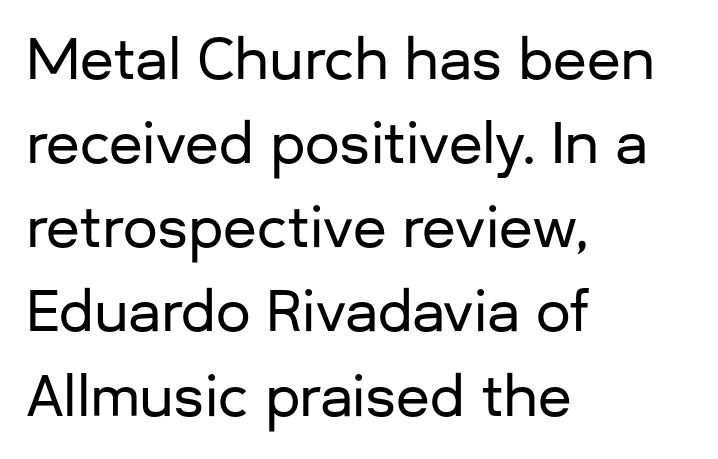
{"serif": "no", "italic": "no", "width": "normal", "stroke_contrast": "low", "x_height": "medium", "monospaced": "no", "underline": "no", "align": "left", "line_spacing": "normal", "line_spacing_ratio": 1.53, "letter_spacing": "normal", "letter_spacing_em": 0.0, "glyph_px": 55}
